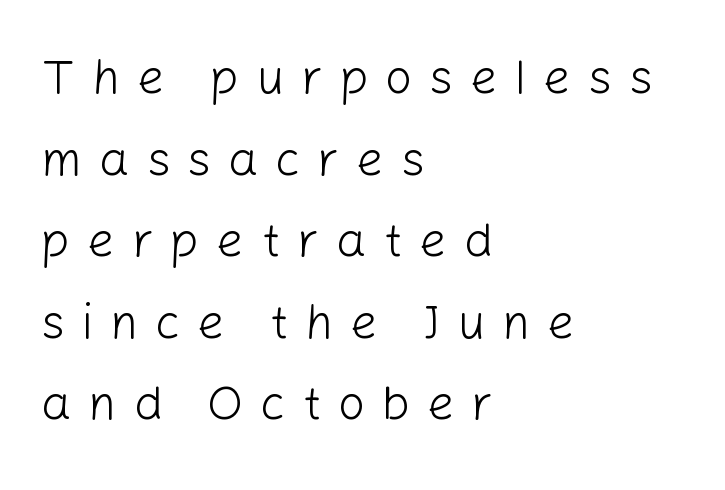
Q: Is the text bold? A: No.
Q: Is the text italic (slanted)? A: No, it is upright.
Q: Is the typeface a serif or a sans-serif typeface? A: Sans-serif.
Q: Is the text underlined? A: No.
Q: How is the paragraph aligned? A: Left-aligned.
Q: Is the spacing between letters normal or unusually wide? A: Unusually wide.
Q: Is the spacing between lines tight, normal or loose? A: Normal.
Q: Width (condensed, normal, or wide)? A: Normal.
Q: Stroke contrast? A: Low.
Q: x-height? A: Medium.
Q: Monospaced? A: No.
